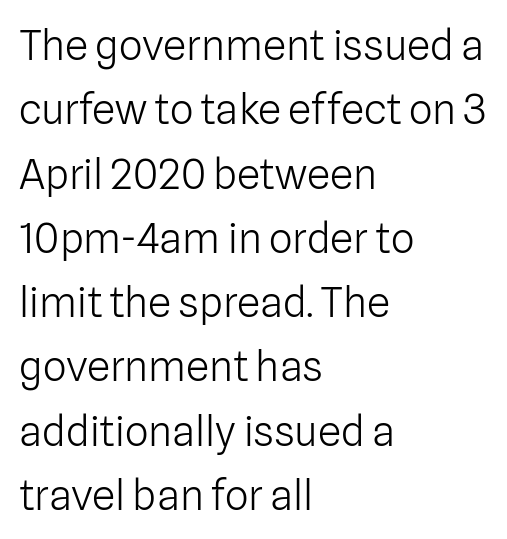
Tracking here is standard; glyphs follow each other at the usual distance. Style check: upright. Is there much room between lines? A standard amount, neither cramped nor airy. I'd call this a sans setting — the letters go barefoot. Varying glyph widths throughout — classic text-font behaviour. Is the type heavy? It reads as light-to-regular instead.
